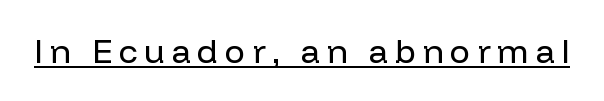
The image shows 34 px regular-weight sans-serif type, upright; set underlined; low stroke contrast and a medium x-height.
